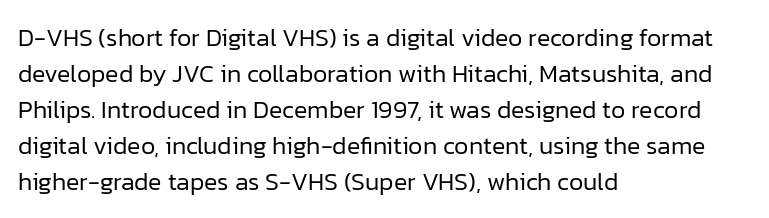
Q: Is the text bold? A: No.
Q: Is the text italic (slanted)? A: No, it is upright.
Q: Is the text underlined? A: No.
Q: How is the paragraph aligned? A: Left-aligned.
Q: Is the spacing between letters normal or unusually wide? A: Normal.
Q: Is the spacing between lines tight, normal or loose? A: Normal.
